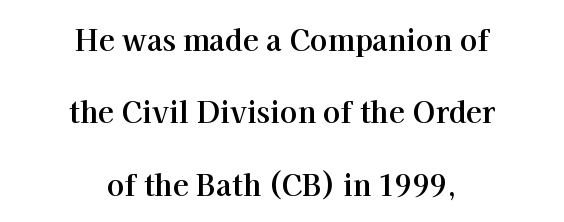
The image shows 29 px bold serif type, upright; set centered, loose line spacing (2.5x), normal letter spacing, not underlined; high stroke contrast and a medium x-height.
